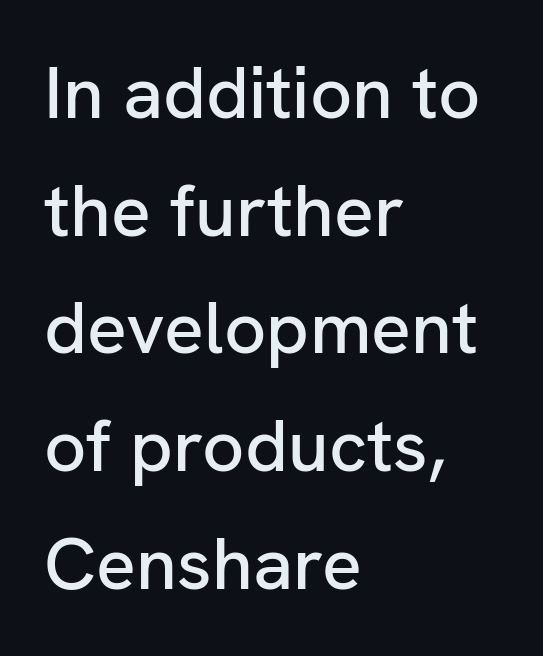
{"serif": "no", "italic": "no", "width": "normal", "stroke_contrast": "low", "x_height": "medium", "monospaced": "no", "underline": "no", "align": "left", "line_spacing": "normal", "line_spacing_ratio": 1.59, "letter_spacing": "normal", "letter_spacing_em": 0.0, "glyph_px": 74}
